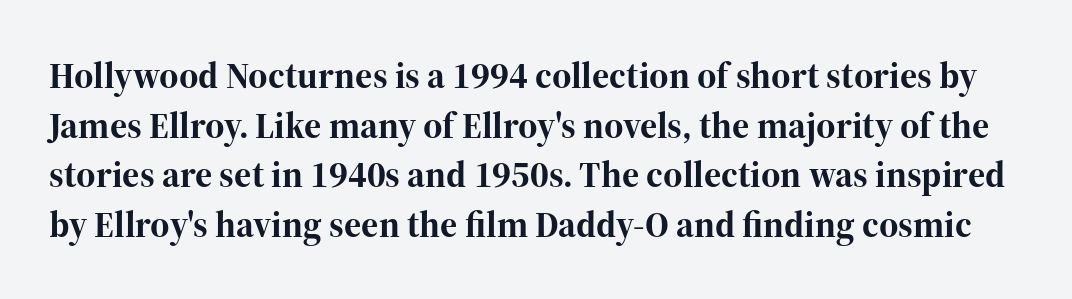
The image shows 37 px bold serif type, upright; set normal line spacing (1.34x), normal letter spacing, not underlined; high stroke contrast and a medium x-height.
